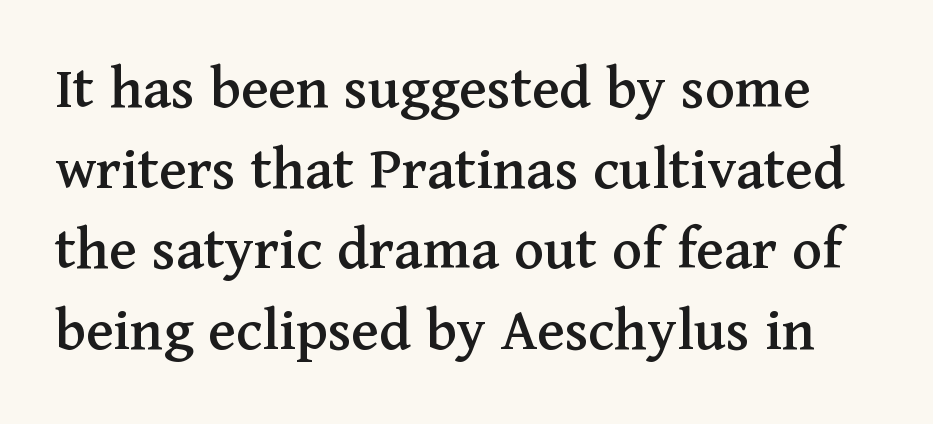
The image shows 63 px serif type, upright; set normal line spacing (1.28x), normal letter spacing, not underlined; medium stroke contrast and a medium x-height.
